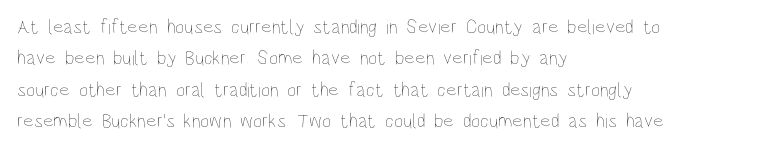
The image shows 20 px text type, upright; set left-aligned, normal line spacing (1.57x), normal letter spacing, not underlined.
